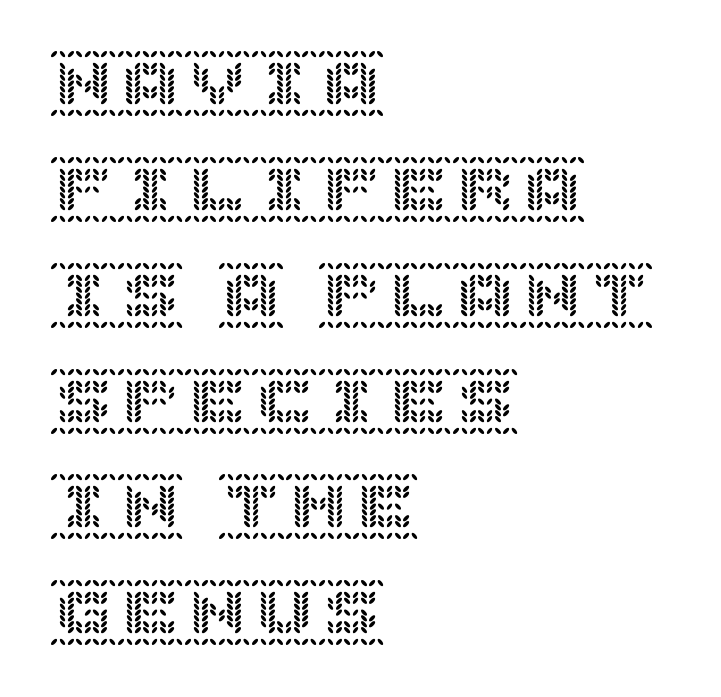
The image shows 67 px text type, upright; set left-aligned, normal line spacing (1.58x), normal letter spacing, not underlined; a large x-height.
